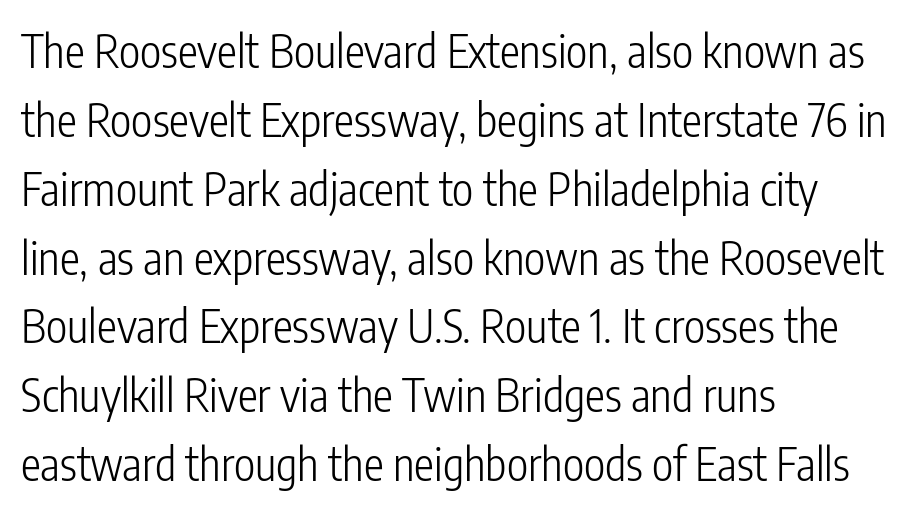
Q: Is the text bold? A: No.
Q: Is the text italic (slanted)? A: No, it is upright.
Q: Is the typeface a serif or a sans-serif typeface? A: Sans-serif.
Q: Is the text underlined? A: No.
Q: How is the paragraph aligned? A: Left-aligned.
Q: Is the spacing between letters normal or unusually wide? A: Normal.
Q: Is the spacing between lines tight, normal or loose? A: Normal.
Q: Width (condensed, normal, or wide)? A: Condensed.
Q: Stroke contrast? A: Low.
Q: x-height? A: Medium.
Q: Monospaced? A: No.
